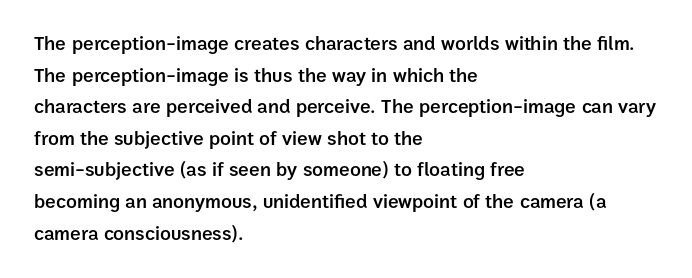
{"italic": "no", "bold": "semi", "underline": "no", "align": "left", "line_spacing": "normal", "line_spacing_ratio": 1.58, "letter_spacing": "normal", "letter_spacing_em": 0.0, "glyph_px": 20}
